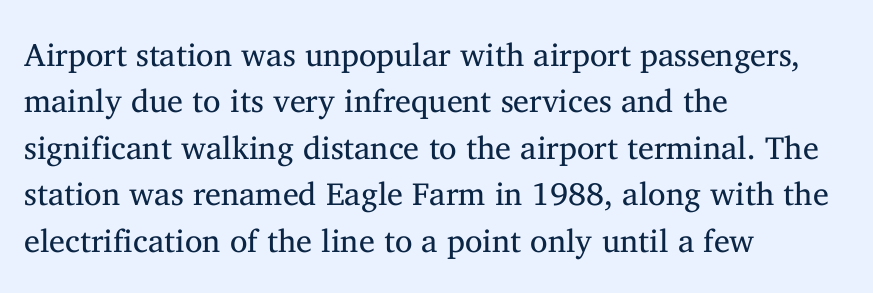
Varying glyph widths throughout — classic text-font behaviour. The passage shown is not underscored anywhere. To sum up the face: it has serifs. The paragraph has a hard left edge and a soft right edge. The designer left line spacing at the default. Tracking value appears to be zero — textbook default spacing.
